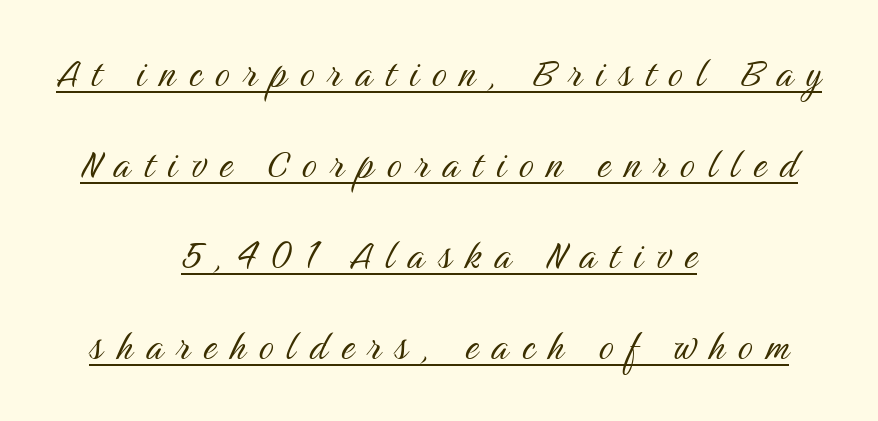
Here the designer chose a conventional face with non-uniform glyph widths. Which margin do the lines hug? Neither — every line sits in the middle. Loose tracking; the words dissolve into strings of separated letters. Bold? No — there's no thickening of the strokes.
